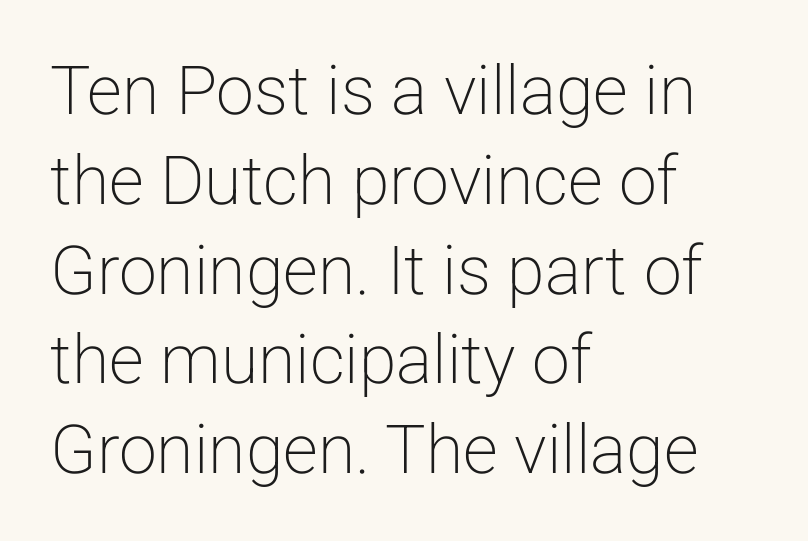
Q: Is the text bold? A: No.
Q: Is the text italic (slanted)? A: No, it is upright.
Q: Is the typeface a serif or a sans-serif typeface? A: Sans-serif.
Q: Is the text underlined? A: No.
Q: How is the paragraph aligned? A: Left-aligned.
Q: Is the spacing between letters normal or unusually wide? A: Normal.
Q: Is the spacing between lines tight, normal or loose? A: Normal.
Q: Width (condensed, normal, or wide)? A: Normal.
Q: Stroke contrast? A: Low.
Q: x-height? A: Medium.
Q: Monospaced? A: No.
